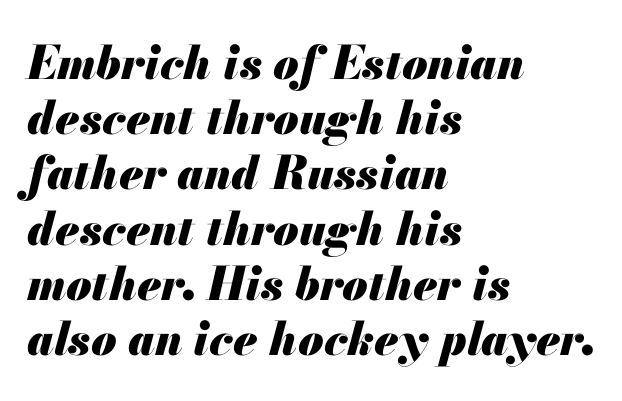
The image shows 46 px heavy type, italic (leaning right); set left-aligned, line spacing 1.2x, normal letter spacing, not underlined; medium stroke contrast and a small x-height.
